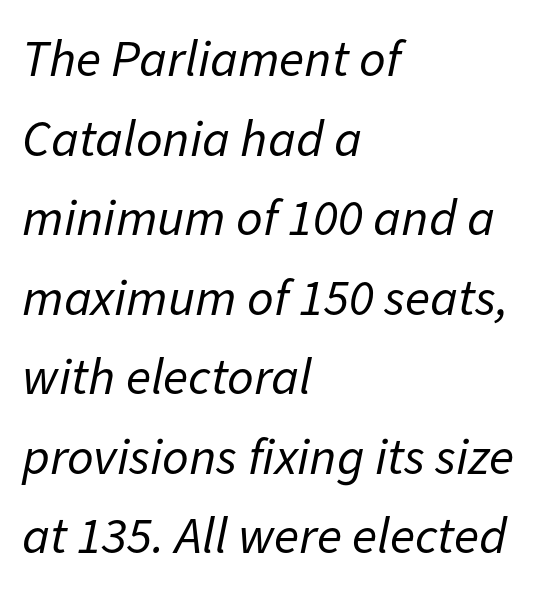
The image shows 52 px regular-weight type, italic (leaning right); set left-aligned, normal line spacing (1.53x), normal letter spacing, not underlined; low stroke contrast and a medium x-height.
